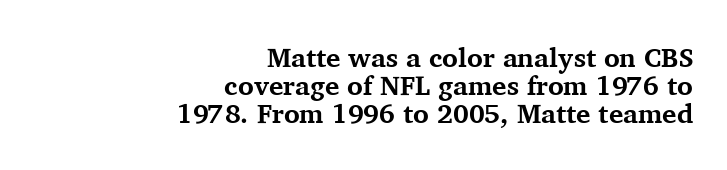
The image shows 27 px bold type, upright; set right-aligned, tight line spacing (1.04x), normal letter spacing, not underlined.
